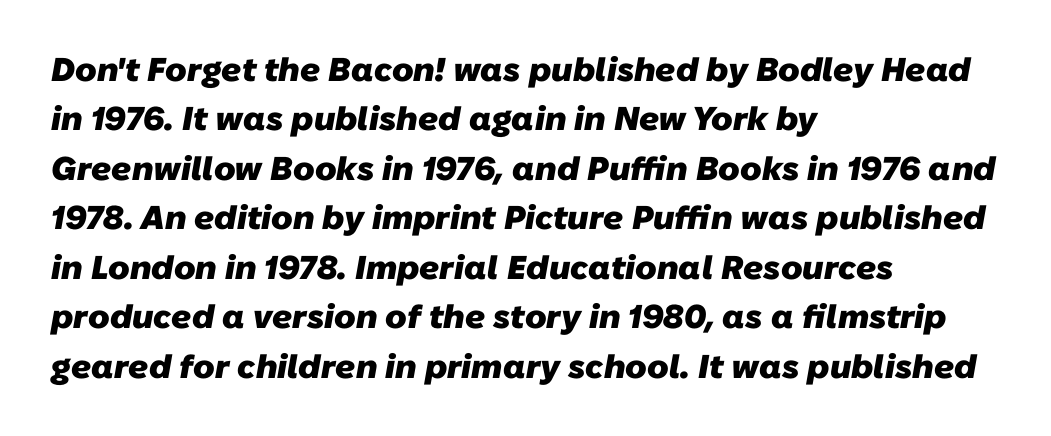
{"serif": "no", "bold": "yes", "weight": "heavy", "width": "normal", "stroke_contrast": "low", "x_height": "medium", "monospaced": "no", "underline": "no", "align": "left", "line_spacing": "normal", "line_spacing_ratio": 1.5, "letter_spacing": "normal", "letter_spacing_em": 0.0, "glyph_px": 33}
